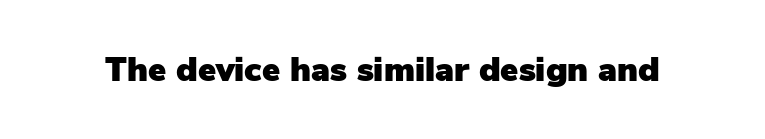
The image shows 34 px sans-serif type, upright; set normal letter spacing, not underlined; low stroke contrast and a medium x-height.
